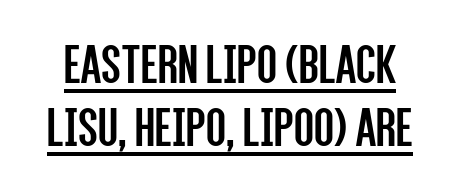
{"serif": "no", "italic": "no", "bold": "no", "weight": "regular", "width": "condensed", "stroke_contrast": "low", "x_height": "large", "monospaced": "no", "underline": "yes", "line_spacing": "tight", "line_spacing_ratio": 1.09, "letter_spacing": "normal", "letter_spacing_em": 0.0, "glyph_px": 58}
